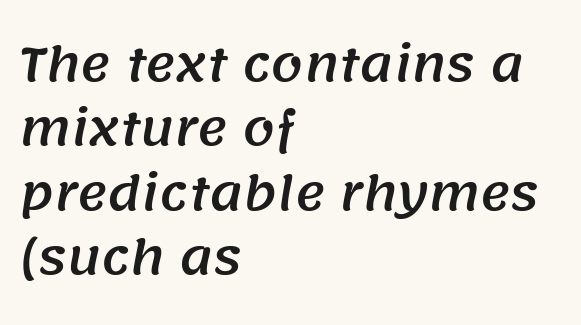
Classification — sans serif. The strip under each line holds only bare page. Notice how descenders clear the ascenders below comfortably — that's standard leading. Glyph-to-glyph distance matches everyday printed text.
